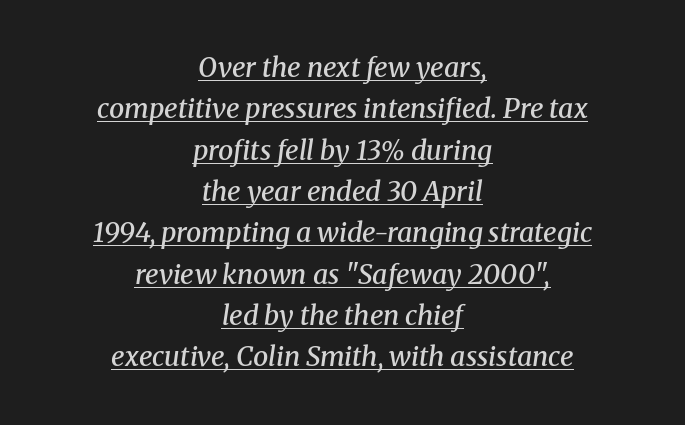
Observe the lean: these are italic letterforms. Summary of weight: moderately heavy, a semibold. The rendering uses the underline text-decoration. Line spacing here is normal. Compared with a flush-left layout, this one balances lines on the center instead. Students, note that the glyphs here touch the page at normal intervals.
